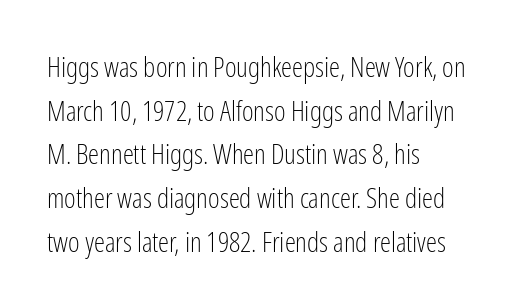
Q: Is the text bold? A: No.
Q: Is the text italic (slanted)? A: No, it is upright.
Q: Is the typeface a serif or a sans-serif typeface? A: Sans-serif.
Q: Is the text underlined? A: No.
Q: How is the paragraph aligned? A: Left-aligned.
Q: Is the spacing between letters normal or unusually wide? A: Normal.
Q: Is the spacing between lines tight, normal or loose? A: Normal.
Q: Width (condensed, normal, or wide)? A: Condensed.
Q: Stroke contrast? A: Low.
Q: x-height? A: Medium.
Q: Monospaced? A: No.
